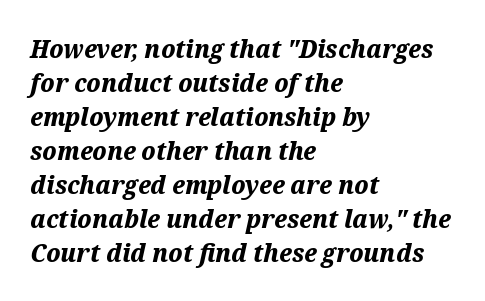
The image shows 26 px bold type, italic (leaning right); set left-aligned, normal line spacing (1.31x), normal letter spacing, not underlined.
